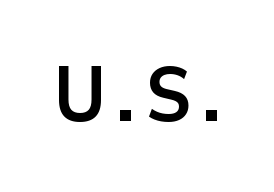
The image shows 77 px semibold sans-serif type, upright; set not underlined; low stroke contrast and a medium x-height.
